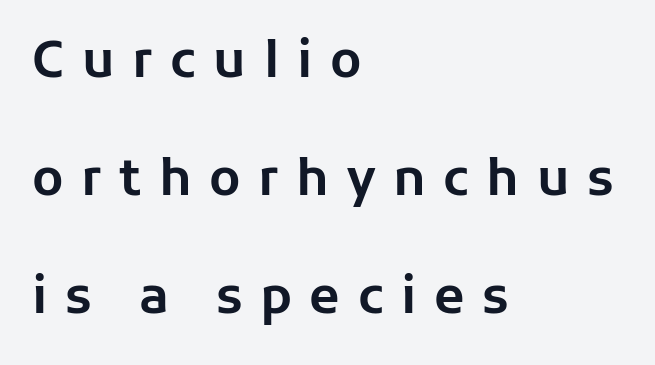
Varying glyph widths throughout — classic text-font behaviour. Rows of type keep a wide berth in the vertical direction. The baseline area is clear. Honestly, the letter spacing is so wide it's the main thing you notice.
